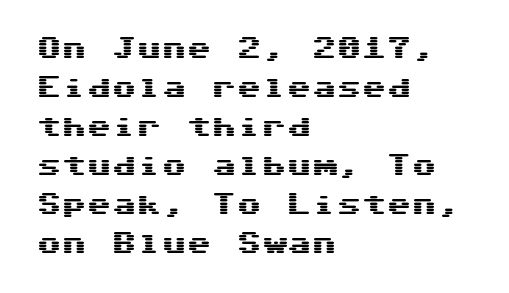
{"italic": "no", "underline": "no", "align": "left", "line_spacing": "normal", "line_spacing_ratio": 1.56, "letter_spacing": "normal", "letter_spacing_em": 0.0, "glyph_px": 25}
